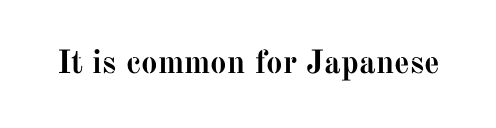
Spacing verdict: proportional, widths tailored to each character. Posture: upright roman. Quick note: underline off. Students, this is bold: see how much ink each stroke carries.
